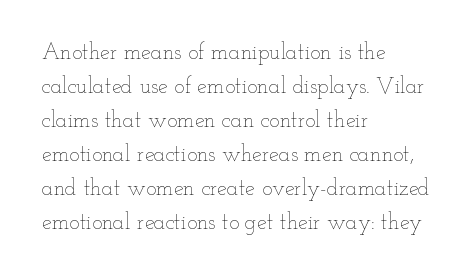
The image shows 22 px text type, upright; set left-aligned, normal line spacing (1.55x), normal letter spacing, not underlined.
